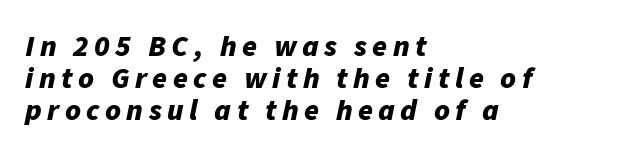
The image shows 30 px bold type, italic (leaning right); set left-aligned, tight line spacing (1.06x), not underlined; low stroke contrast and a medium x-height.
